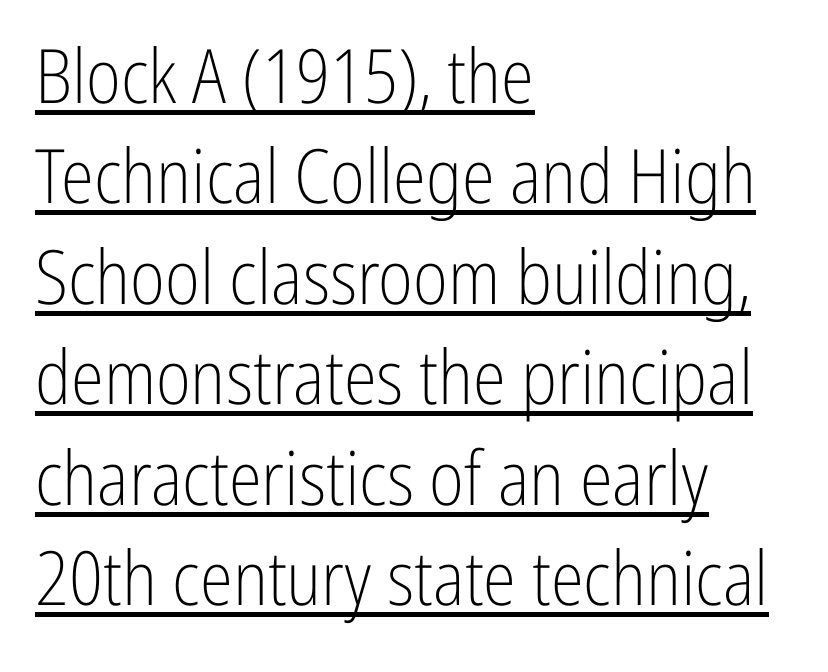
The image shows 75 px light, condensed sans-serif type, upright; set left-aligned, normal line spacing (1.34x), normal letter spacing, underlined; low stroke contrast and a medium x-height.
